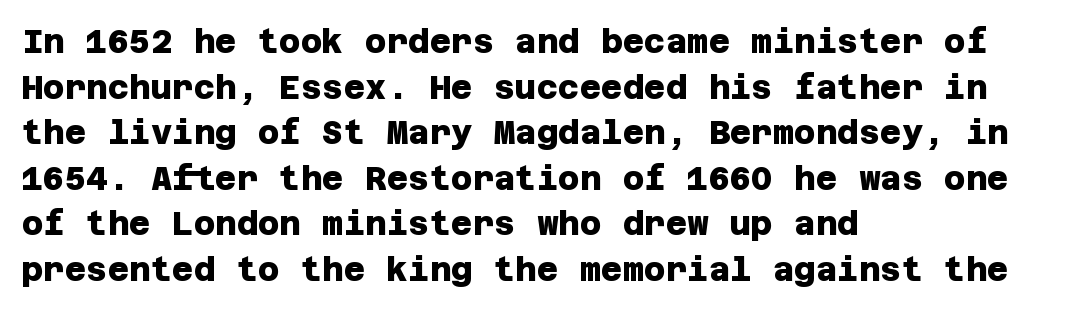
The image shows 33 px heavy sans-serif type; set left-aligned, normal line spacing (1.38x), normal letter spacing, not underlined; low stroke contrast and a large x-height.
